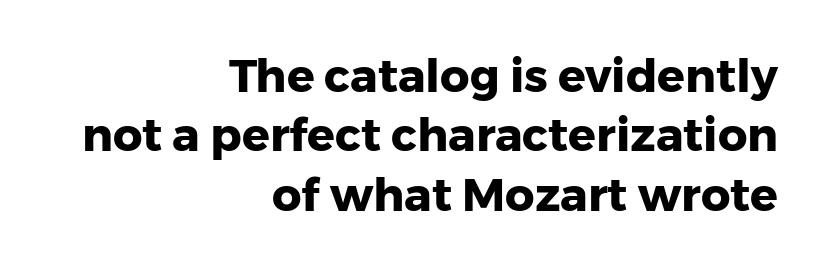
{"serif": "no", "italic": "no", "bold": "yes", "weight": "heavy", "width": "normal", "stroke_contrast": "low", "x_height": "medium", "monospaced": "no", "underline": "no", "align": "right", "line_spacing": "normal", "line_spacing_ratio": 1.29, "letter_spacing": "normal", "letter_spacing_em": 0.0, "glyph_px": 46}
